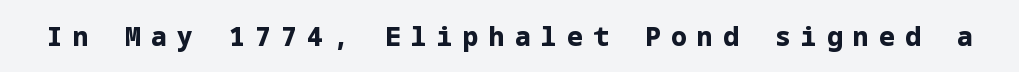
The image shows 26 px bold type, upright; set unusually wide letter spacing (+0.4 em), not underlined.
